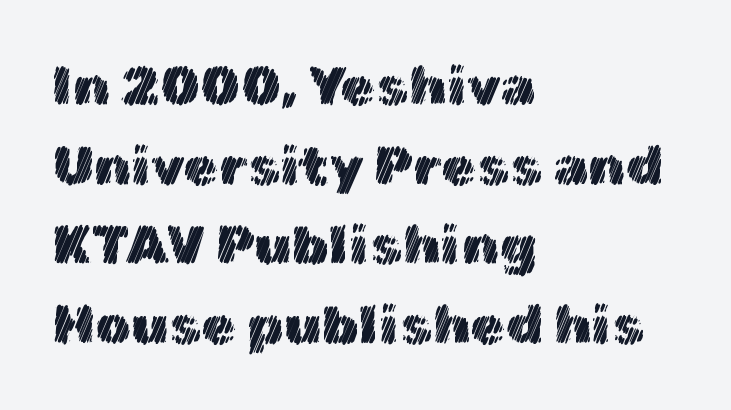
Q: Is the text italic (slanted)? A: No, it is upright.
Q: Is the text underlined? A: No.
Q: How is the paragraph aligned? A: Left-aligned.
Q: Is the spacing between letters normal or unusually wide? A: Normal.
Q: Is the spacing between lines tight, normal or loose? A: Normal.
Q: Width (condensed, normal, or wide)? A: Normal.
Q: x-height? A: Medium.
Q: Monospaced? A: No.
